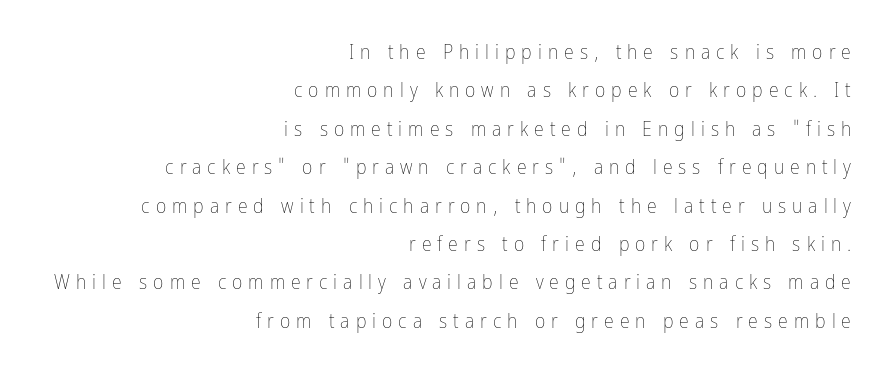
{"italic": "no", "bold": "no", "underline": "no", "align": "right", "line_spacing": "loose", "line_spacing_ratio": 1.92, "letter_spacing": "wide", "letter_spacing_em": 0.3, "glyph_px": 20}
